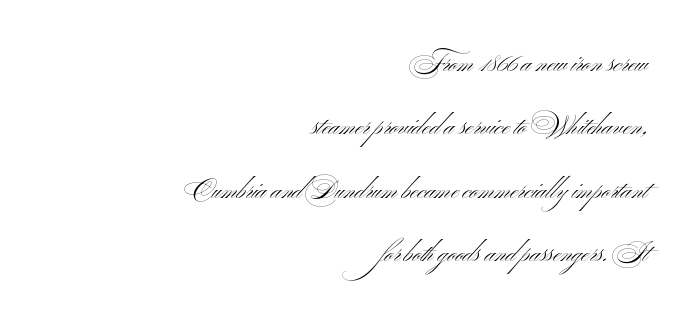
The paragraph shown leans on its right margin. Glance below the letters and you will spot only blank space. The gaps between neighbouring characters are ordinary and unremarkable. Weight: regular or lighter. The rendering uses a large line-height, opening up the rows.
